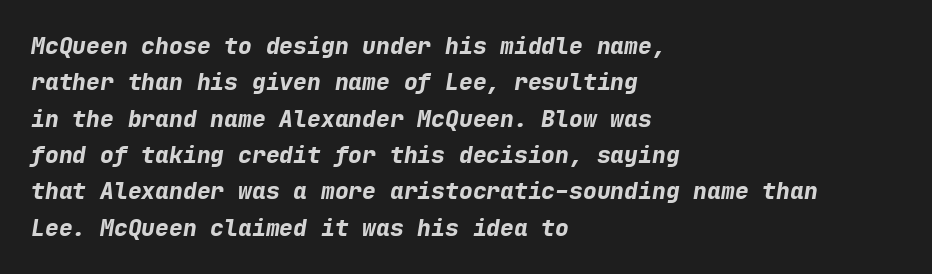
{"italic": "yes", "lean": "right", "slant_degrees": 9, "bold": "yes", "underline": "no", "align": "left", "line_spacing": "normal", "line_spacing_ratio": 1.58, "letter_spacing": "normal", "letter_spacing_em": 0.0, "glyph_px": 23}
